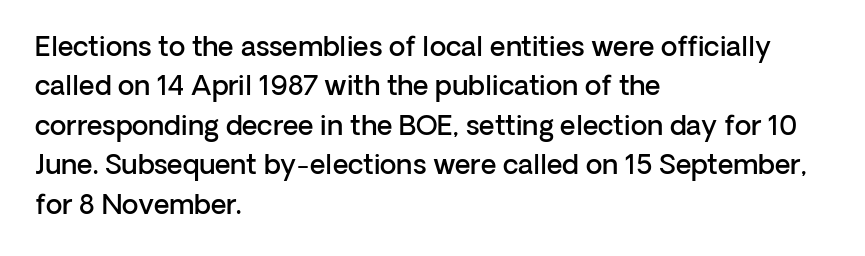
Q: Is the text bold? A: Semi-bold.
Q: Is the text italic (slanted)? A: No, it is upright.
Q: Is the text underlined? A: No.
Q: How is the paragraph aligned? A: Left-aligned.
Q: Is the spacing between letters normal or unusually wide? A: Normal.
Q: Is the spacing between lines tight, normal or loose? A: Normal.
